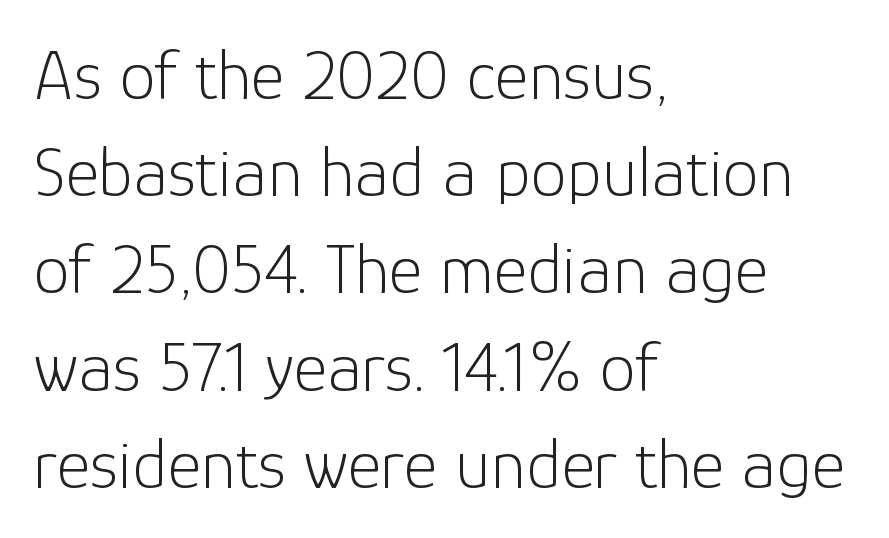
Q: Is the text bold? A: No.
Q: Is the text italic (slanted)? A: No, it is upright.
Q: Is the typeface a serif or a sans-serif typeface? A: Sans-serif.
Q: Is the text underlined? A: No.
Q: How is the paragraph aligned? A: Left-aligned.
Q: Is the spacing between letters normal or unusually wide? A: Normal.
Q: Is the spacing between lines tight, normal or loose? A: Normal.
Q: Width (condensed, normal, or wide)? A: Normal.
Q: Stroke contrast? A: Low.
Q: x-height? A: Medium.
Q: Monospaced? A: No.
